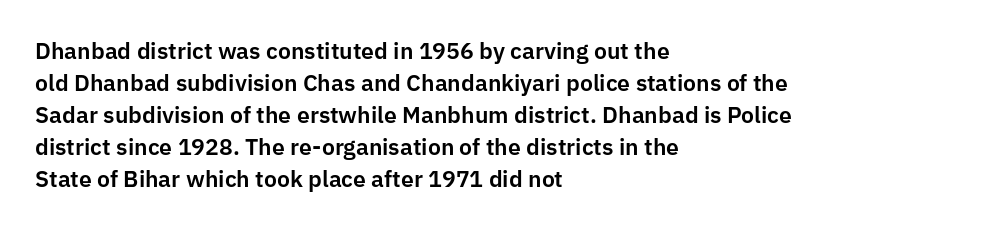
Q: Is the text italic (slanted)? A: No, it is upright.
Q: Is the text underlined? A: No.
Q: How is the paragraph aligned? A: Left-aligned.
Q: Is the spacing between letters normal or unusually wide? A: Normal.
Q: Is the spacing between lines tight, normal or loose? A: Normal.
